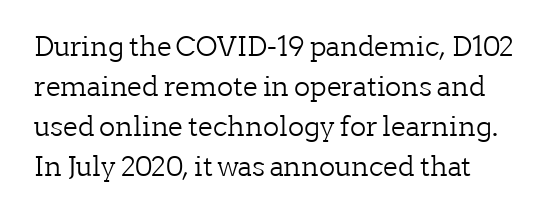
The image shows 27 px text type, upright; set left-aligned, normal line spacing (1.48x), normal letter spacing, not underlined.
